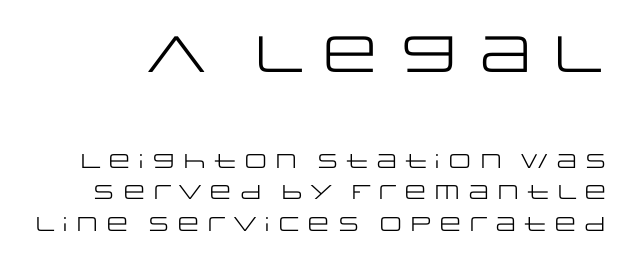
If you measured baseline to baseline, you'd find a middling distance. This is roman type, the default non-slanted kind. This is not heavy type; no bold has been used. The initial chunk of copy outweighs the following chunk in type size.
